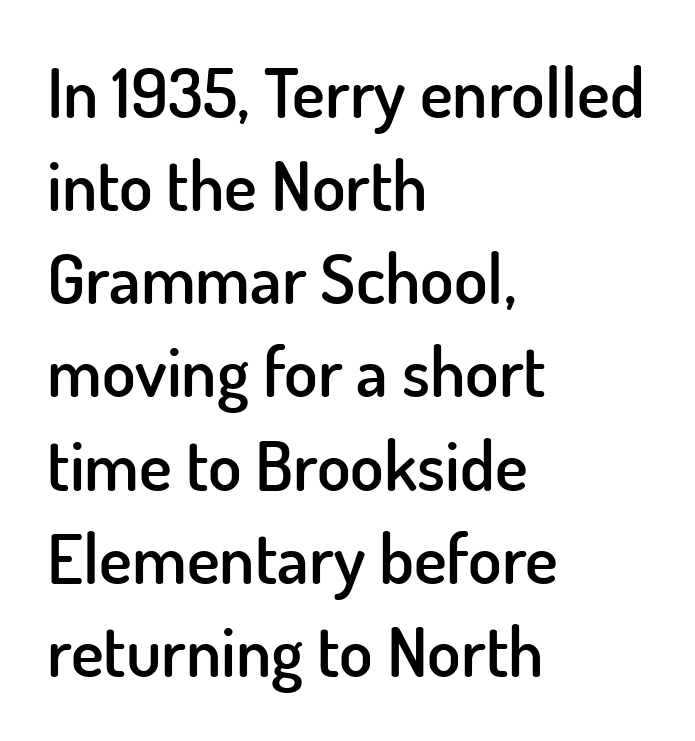
Between one letter and the next there's only the usual sliver of space. The rows are spaced the way most documents space them. The gap between lines stays unmarked. Is this a fixed-width face? No — the glyphs have proportional, varying widths. The ragged edge is on the right, which tells us the setting is flush left. Emphasis by weight is partial: semibold.
